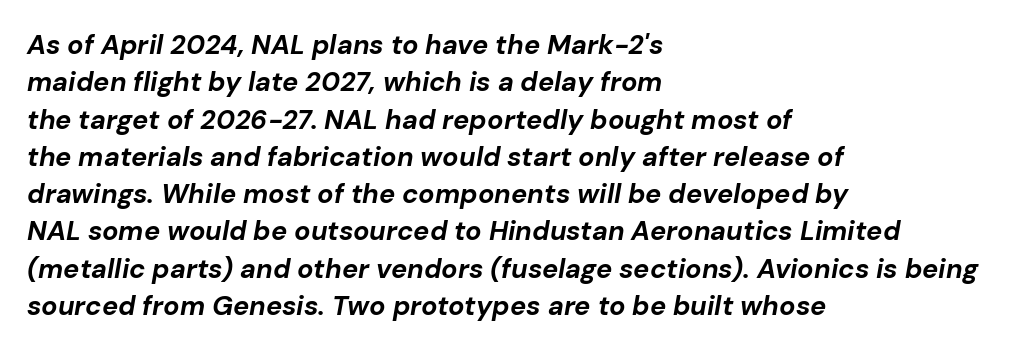
The image shows 27 px bold type, italic (leaning right); set left-aligned, normal line spacing (1.38x), normal letter spacing, not underlined.
